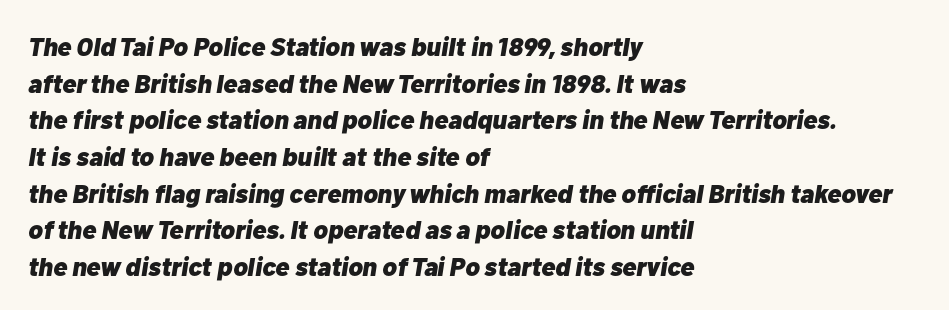
Q: Is the text bold? A: Yes.
Q: Is the text italic (slanted)? A: Yes, it leans right by about 10 degrees.
Q: Is the text underlined? A: No.
Q: How is the paragraph aligned? A: Left-aligned.
Q: Is the spacing between letters normal or unusually wide? A: Normal.
Q: Is the spacing between lines tight, normal or loose? A: Normal.
